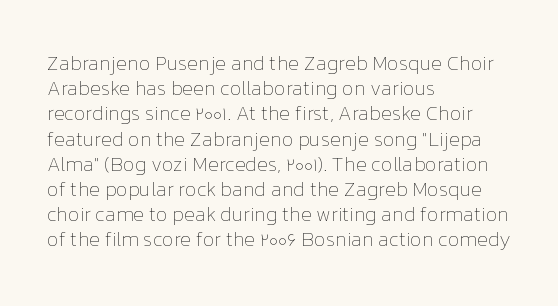
Q: Is the text bold? A: No.
Q: Is the text italic (slanted)? A: No, it is upright.
Q: Is the text underlined? A: No.
Q: How is the paragraph aligned? A: Left-aligned.
Q: Is the spacing between letters normal or unusually wide? A: Normal.
Q: Is the spacing between lines tight, normal or loose? A: Normal.
